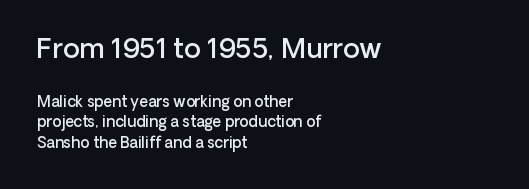
{"italic": "no", "bold": "semi", "underline": "no", "align": "left", "line_spacing": "normal", "line_spacing_ratio": 1.35, "letter_spacing": "normal", "letter_spacing_em": 0.0, "larger_block": "first", "size_ratio": 1.8, "glyph_px": 27}
